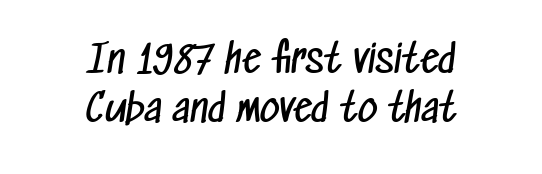
Check the space under the baseline: it is left empty. There is no visible air inserted between adjacent glyphs. These lines are rendered in a variable-pitch font. Typographically, this falls in the sans-serif category. The passage is arranged like a title page — every line centered.
